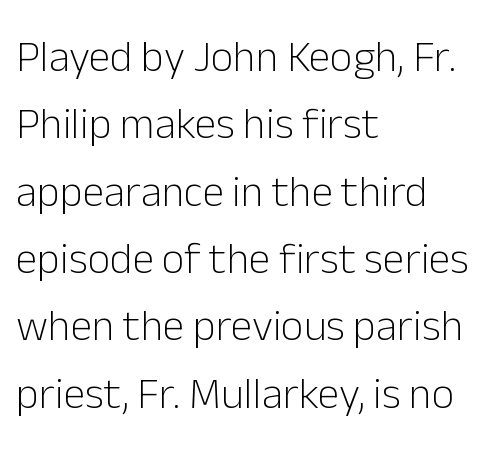
Tall strokes in this sample are plumb rather than angled. Teacher's note: observe the even left margin — that is flush-left alignment. Nobody touched the tracking dial on this one. The weight would be labelled regular, book, light, or lighter still. Here the designer chose a conventional face with non-uniform glyph widths. This rendering features lettering with no underline.
